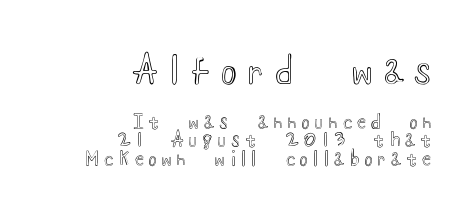
This rendering features lettering with no underline. Casual observation: everything's shoved over to the right. Between these two stacked blocks, the higher one wins on size. Inter-character spacing is expanded well beyond the font's built-in metrics. This sample has the flowing, uneven cadence of proportional lettering.
